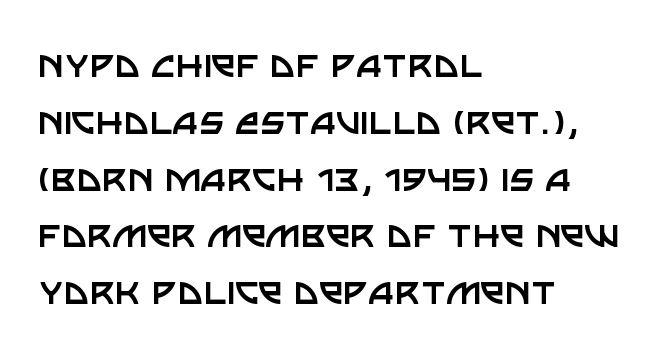
Q: Is the text bold? A: No.
Q: Is the text italic (slanted)? A: No, it is upright.
Q: Is the typeface a serif or a sans-serif typeface? A: Sans-serif.
Q: Is the text underlined? A: No.
Q: How is the paragraph aligned? A: Left-aligned.
Q: Is the spacing between letters normal or unusually wide? A: Normal.
Q: Is the spacing between lines tight, normal or loose? A: Normal.
Q: Width (condensed, normal, or wide)? A: Normal.
Q: Stroke contrast? A: Low.
Q: x-height? A: Large.
Q: Monospaced? A: No.
